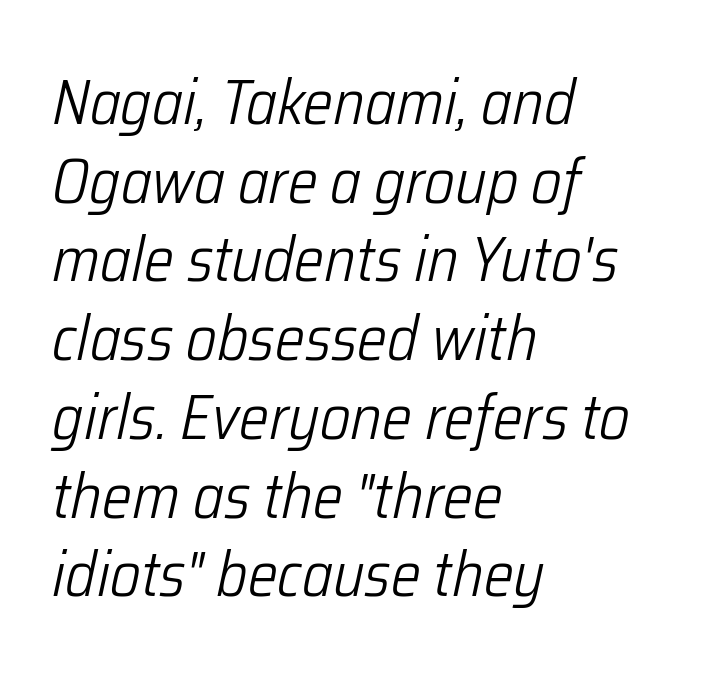
{"italic": "yes", "lean": "right", "slant_degrees": 12, "bold": "no", "weight": "light", "width": "condensed", "stroke_contrast": "low", "x_height": "medium", "monospaced": "no", "underline": "no", "align": "left", "line_spacing": "normal", "line_spacing_ratio": 1.25, "letter_spacing": "normal", "letter_spacing_em": 0.0, "glyph_px": 63}
